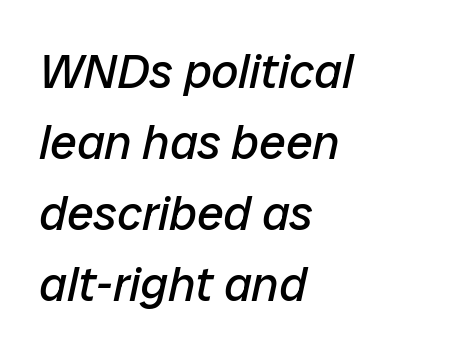
The words here are not underlined. Unbolded letterforms with no extra heft. Glyph-to-glyph distance matches everyday printed text. Whoever set this chose a conventional vertical rhythm.
